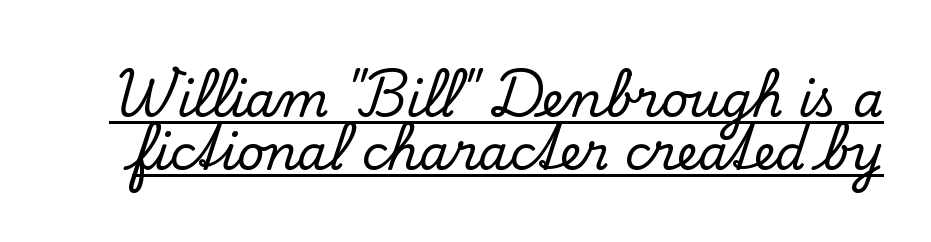
Q: Is the text italic (slanted)? A: Yes.
Q: Is the typeface a serif or a sans-serif typeface? A: Serif.
Q: Is the text underlined? A: Yes.
Q: Is the spacing between letters normal or unusually wide? A: Normal.
Q: Is the spacing between lines tight, normal or loose? A: Tight.
Q: Width (condensed, normal, or wide)? A: Normal.
Q: Stroke contrast? A: Low.
Q: x-height? A: Small.
Q: Monospaced? A: No.
